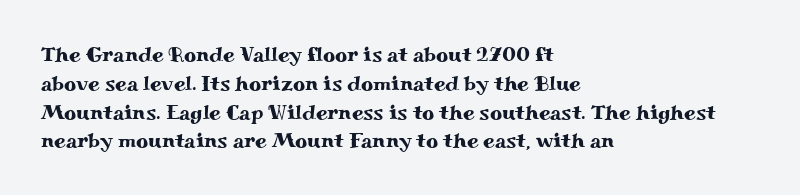
The compositor pushed each line to the left boundary. The strip under each line holds only bare page. When letters stand straight like this, we call the style roman or upright. Letter spacing: default. In terms of leading, this rendering sits right in the middle.
